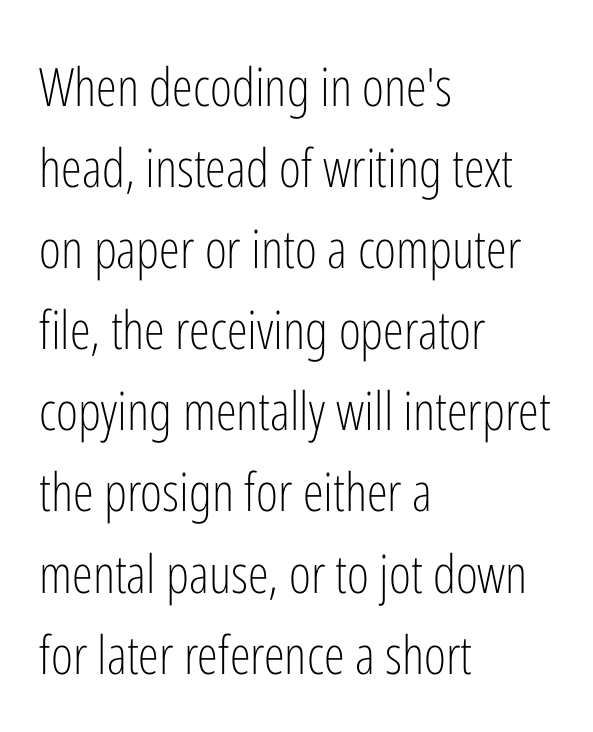
{"serif": "no", "italic": "no", "bold": "no", "weight": "light", "width": "condensed", "stroke_contrast": "low", "x_height": "medium", "monospaced": "no", "underline": "no", "align": "left", "line_spacing": "normal", "line_spacing_ratio": 1.53, "letter_spacing": "normal", "letter_spacing_em": 0.0, "glyph_px": 53}
